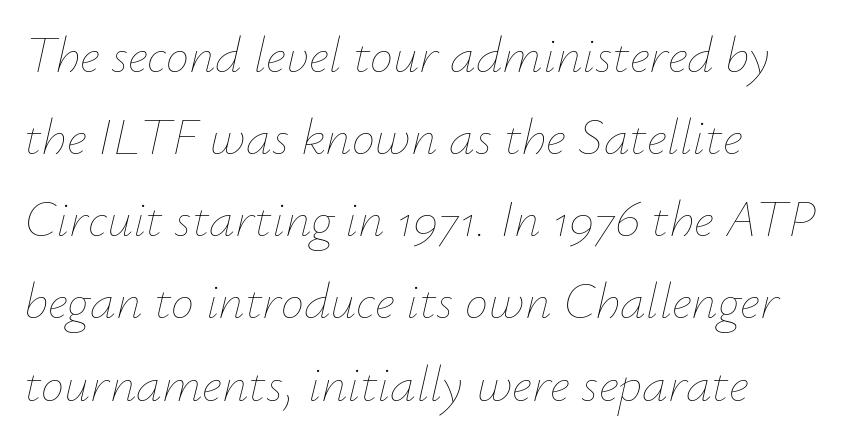
The type is set solid horizontally, with unmodified tracking. The font's italic variant was chosen for this text. Leading: standard. Unmarked baselines from the first word to the last.
